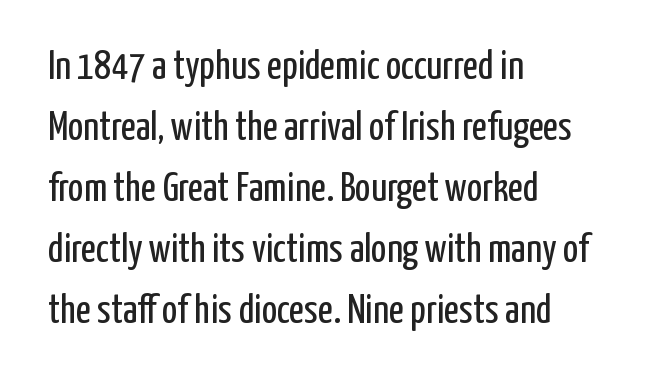
{"serif": "no", "italic": "no", "bold": "no", "weight": "regular", "width": "condensed", "stroke_contrast": "low", "x_height": "medium", "monospaced": "no", "underline": "no", "align": "left", "line_spacing": "normal", "line_spacing_ratio": 1.49, "letter_spacing": "normal", "letter_spacing_em": 0.0, "glyph_px": 41}
